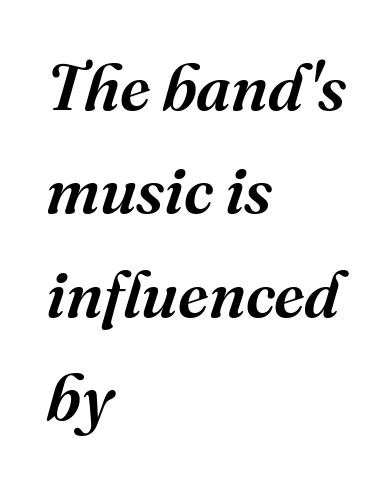
Words appear dense and cohesive because spacing is normal. Each letter keeps its own natural width here, so spacing adapts to shape. Visually the block forms a straight wall on the left and a jagged coastline on the right. In terms of posture, this sample is oblique. Unlike a clean sans, this face finishes its strokes with serifs. Leading matches the norm, producing a regular column.
